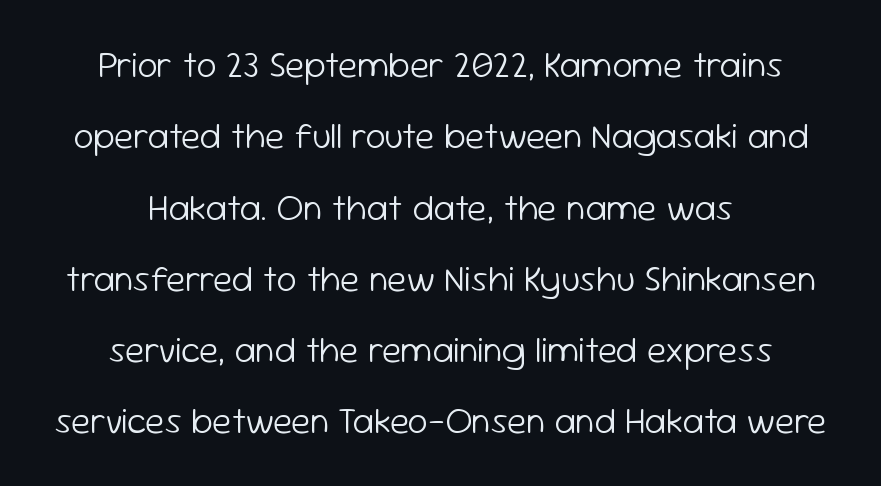
{"serif": "no", "italic": "no", "bold": "no", "weight": "light", "width": "normal", "stroke_contrast": "low", "x_height": "medium", "monospaced": "no", "underline": "no", "align": "center", "line_spacing": "loose", "line_spacing_ratio": 1.98, "letter_spacing": "normal", "letter_spacing_em": 0.0, "glyph_px": 36}
